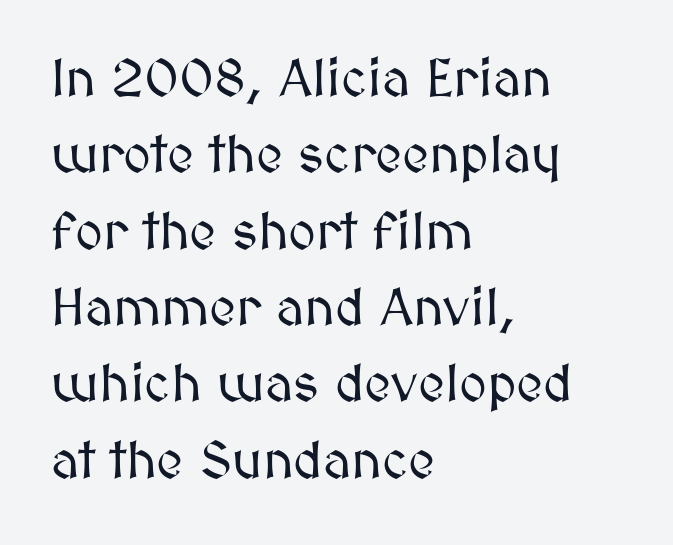
Underlining? Definitely not there. These lines are rendered in a variable-pitch font. The face used here is rendered with its standard letterfit. Which margin do the lines hug? The left one — the right edge is uneven.
